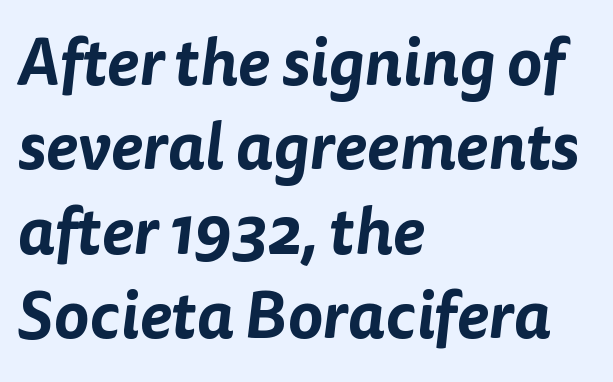
The image shows 66 px sans-serif type; set left-aligned, normal line spacing (1.28x), normal letter spacing, not underlined; low stroke contrast and a medium x-height.
